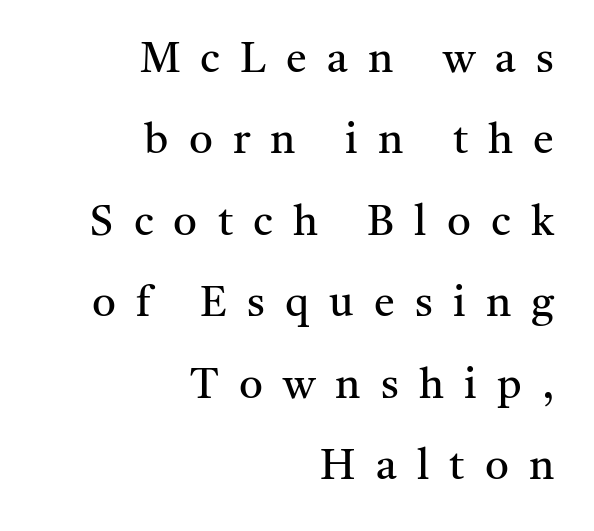
Q: Is the text bold? A: No.
Q: Is the text italic (slanted)? A: No, it is upright.
Q: Is the typeface a serif or a sans-serif typeface? A: Serif.
Q: Is the text underlined? A: No.
Q: How is the paragraph aligned? A: Right-aligned.
Q: Is the spacing between letters normal or unusually wide? A: Unusually wide.
Q: Is the spacing between lines tight, normal or loose? A: Loose.
Q: Width (condensed, normal, or wide)? A: Normal.
Q: Stroke contrast? A: Medium.
Q: x-height? A: Medium.
Q: Monospaced? A: No.
